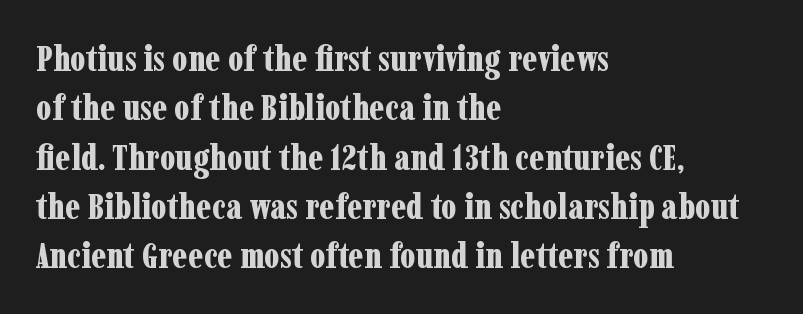
Q: Is the text bold? A: Yes.
Q: Is the text italic (slanted)? A: No, it is upright.
Q: Is the typeface a serif or a sans-serif typeface? A: Serif.
Q: Is the text underlined? A: No.
Q: How is the paragraph aligned? A: Left-aligned.
Q: Is the spacing between letters normal or unusually wide? A: Normal.
Q: Is the spacing between lines tight, normal or loose? A: Normal.
Q: Width (condensed, normal, or wide)? A: Condensed.
Q: Stroke contrast? A: Low.
Q: x-height? A: Medium.
Q: Monospaced? A: No.
